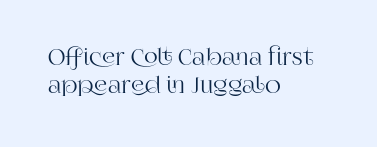
Regarding leading, the lines here are spaced in the standard way. The space beneath each line is pristine and unruled. Tracking value appears to be zero — textbook default spacing. The setting favours the left margin, as ordinary paragraphs usually do.
